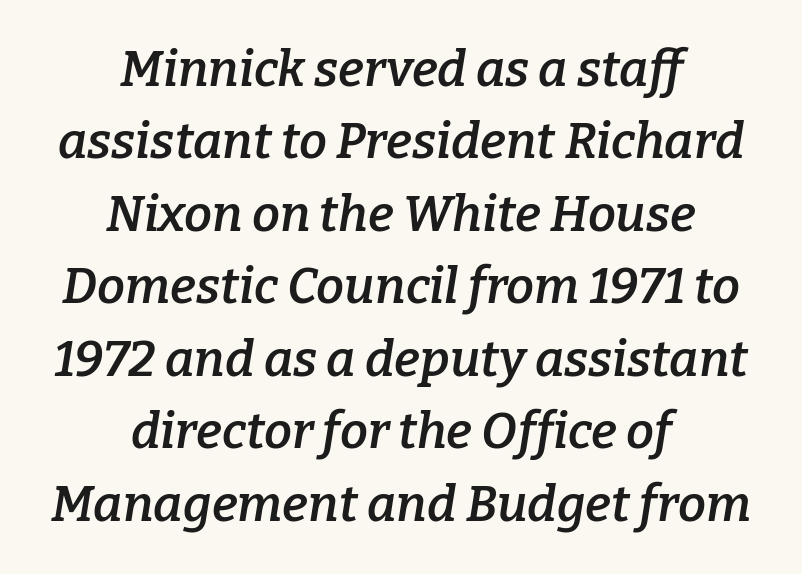
The image shows 50 px semibold serif type, italic (leaning right); set centered, normal line spacing (1.45x), normal letter spacing, not underlined; low stroke contrast and a medium x-height.
